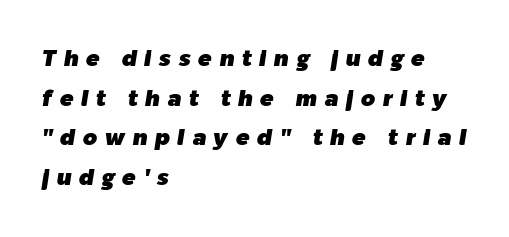
A clean baseline with only descenders dipping below it. These lines are set flush left with a ragged right edge. The text carries the slant typical of an italic or oblique font. Words appear elongated and porous because spacing is wide.
